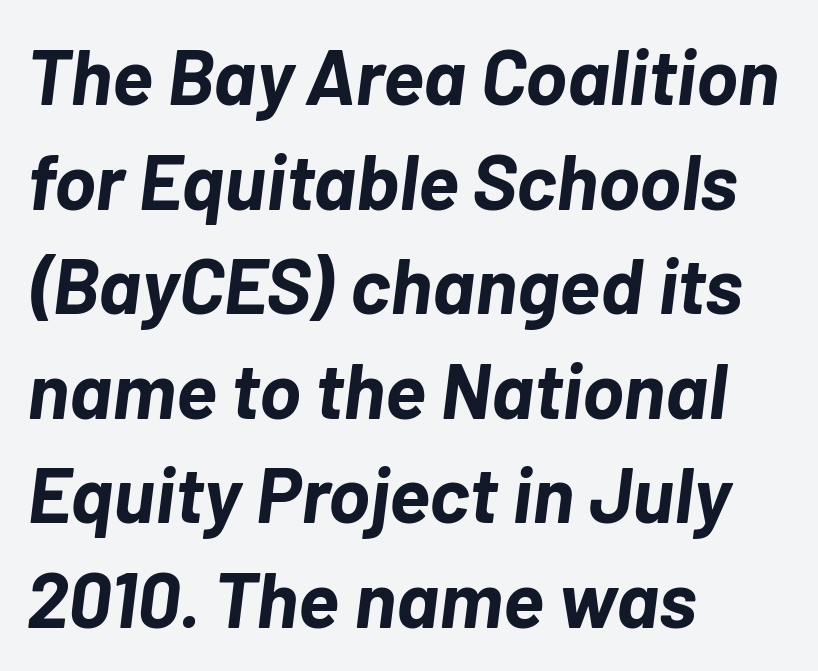
Between one letter and the next there's only the usual sliver of space. Does the copy run flush right? No — it runs flush left. Looks like regular typesetting: each glyph gets only the width it needs. Typographic density is high because the face is bold. The strip under each line holds only bare page.
